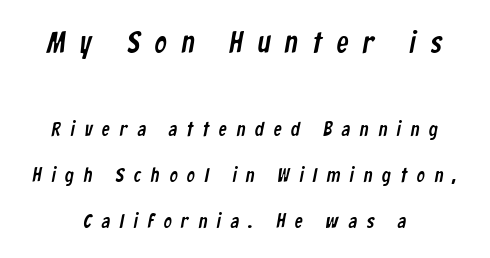
Q: Is the typeface a serif or a sans-serif typeface? A: Sans-serif.
Q: Is the text underlined? A: No.
Q: How is the paragraph aligned? A: Centered.
Q: Is the spacing between letters normal or unusually wide? A: Unusually wide.
Q: Is the spacing between lines tight, normal or loose? A: Loose.
Q: Which block of text is set in a larger size, the first (top) or the second (bottom)? A: The first (top) one.
Q: Width (condensed, normal, or wide)? A: Condensed.
Q: Stroke contrast? A: Low.
Q: x-height? A: Medium.
Q: Monospaced? A: No.
